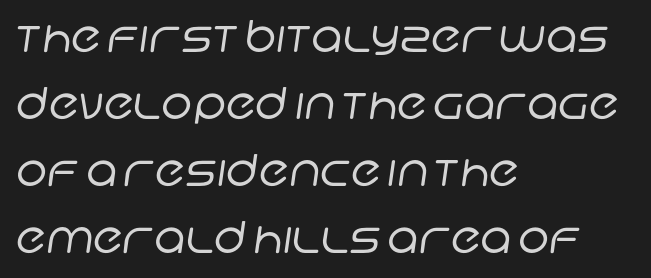
Q: Is the text bold? A: No.
Q: Is the typeface a serif or a sans-serif typeface? A: Sans-serif.
Q: Is the text underlined? A: No.
Q: How is the paragraph aligned? A: Left-aligned.
Q: Is the spacing between letters normal or unusually wide? A: Normal.
Q: Is the spacing between lines tight, normal or loose? A: Normal.
Q: Width (condensed, normal, or wide)? A: Normal.
Q: Stroke contrast? A: Low.
Q: x-height? A: Large.
Q: Monospaced? A: No.
